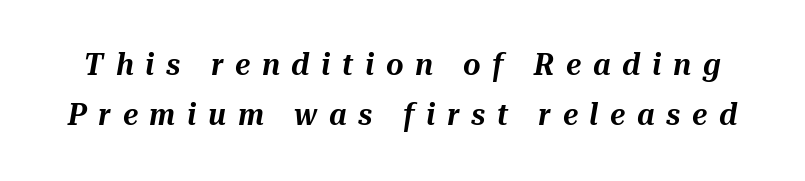
Quick note: italic. Each letter keeps its own natural width here, so spacing adapts to shape. Only glyphs here, with clear space below each row. The passage shown stacks its lines at a standard gap. Substantial extra tracking has been applied to these lines.
